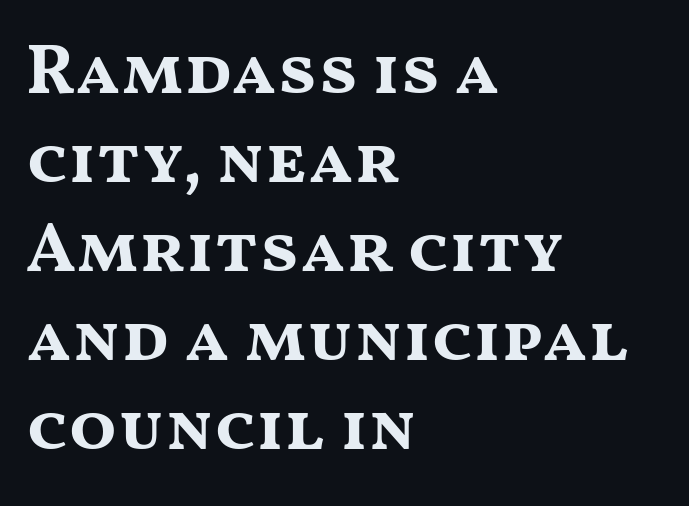
The image shows 70 px bold, wide sans-serif type, upright; set left-aligned, normal line spacing (1.27x), normal letter spacing, not underlined; medium stroke contrast and a medium x-height.
